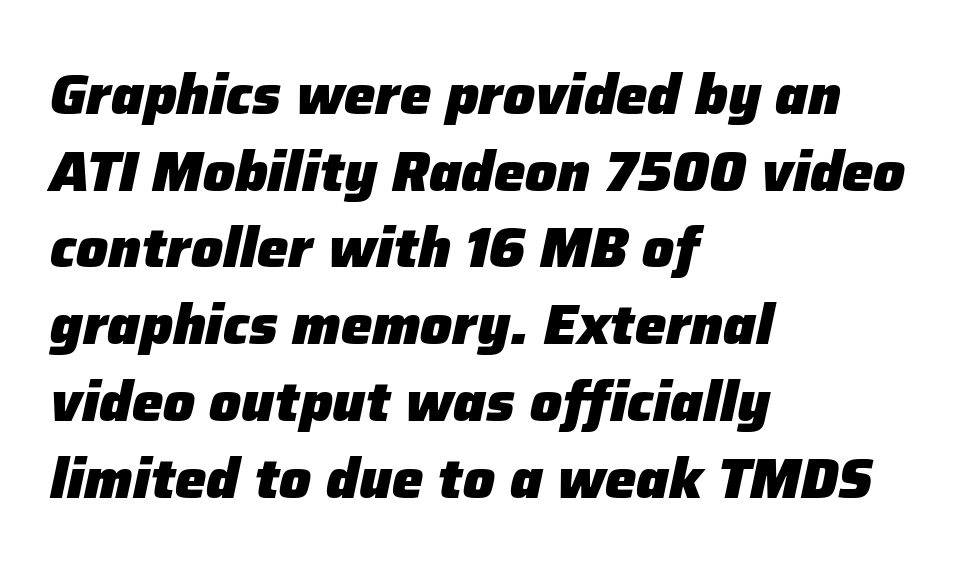
The image shows 56 px heavy type, italic (leaning right); set left-aligned, normal line spacing (1.37x), normal letter spacing, not underlined; low stroke contrast and a medium x-height.
